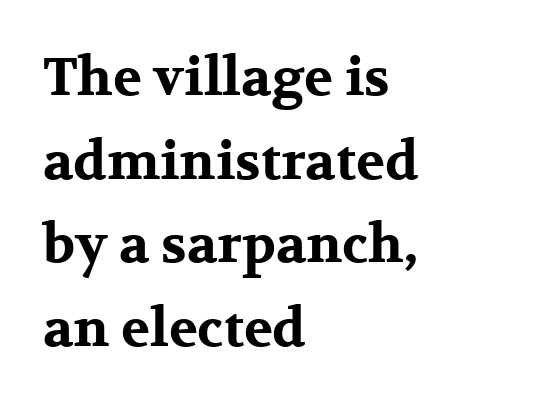
{"serif": "yes", "italic": "no", "bold": "yes", "weight": "bold", "width": "wide", "stroke_contrast": "medium", "x_height": "medium", "monospaced": "no", "underline": "no", "align": "left", "line_spacing": "normal", "line_spacing_ratio": 1.58, "letter_spacing": "normal", "letter_spacing_em": 0.0, "glyph_px": 53}
